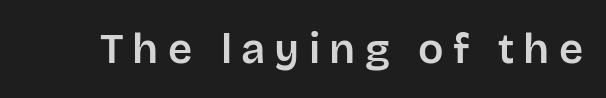
The image shows 42 px sans-serif type, upright; set unusually wide letter spacing (+0.22 em), not underlined; low stroke contrast and a large x-height.
